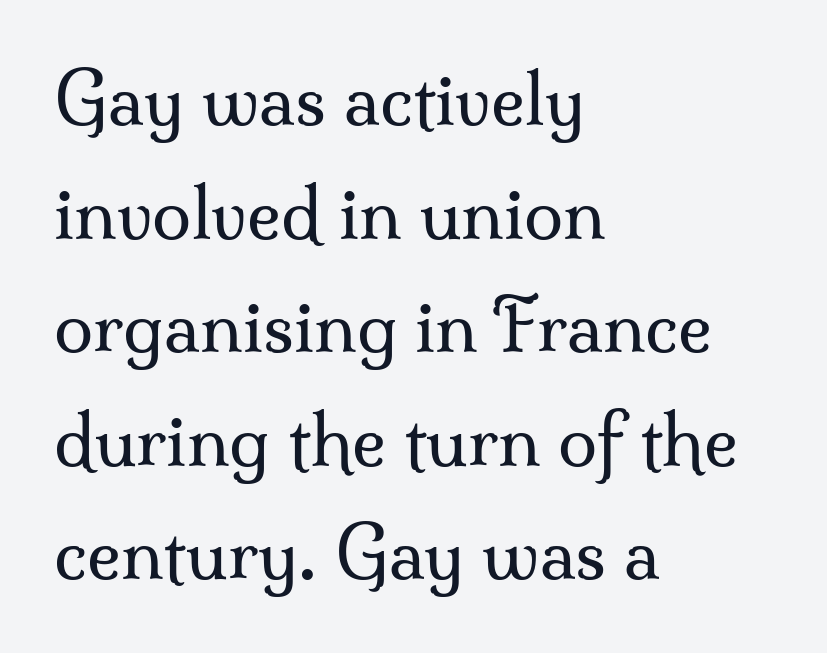
{"serif": "yes", "italic": "no", "bold": "no", "weight": "regular", "width": "normal", "stroke_contrast": "medium", "x_height": "small", "monospaced": "no", "underline": "no", "align": "left", "line_spacing": "normal", "line_spacing_ratio": 1.6, "letter_spacing": "normal", "letter_spacing_em": 0.0, "glyph_px": 71}
